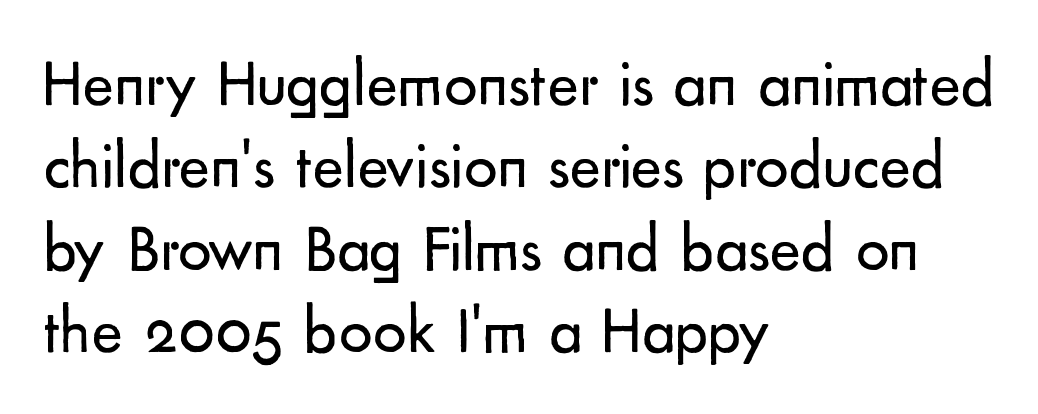
Tracking here is standard; glyphs follow each other at the usual distance. A light-to-regular cut is what we see here. Posture: upright roman. The text block is weighted toward the left margin, trailing off unevenly rightward. Type style note: lacks serifs. The zone under the glyphs is completely vacant.
